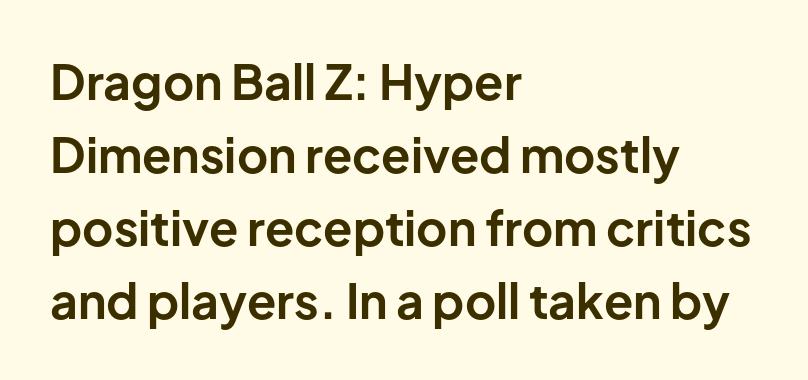
Think of a printed novel: that variable character pitch is what you see here. Rule under the text: the space is simply empty. The type is set solid horizontally, with unmodified tracking. Notice how thick the strokes are: this is what a full bold looks like.
